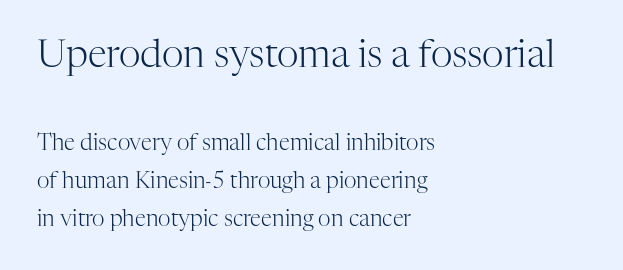
The image shows 38 px light serif type, upright; set left-aligned, line spacing 1.73x, normal letter spacing, not underlined; the first (top) block is 1.73x larger; high stroke contrast and a medium x-height.
